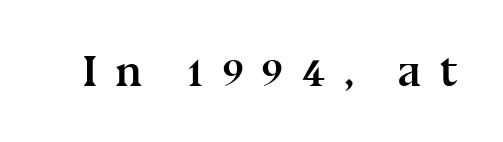
Is this a sans? No — the strokes have serifs. Spacing between characters has been opened up far beyond the box default. The gap between lines stays unmarked. Every stem runs plumb, perpendicular to the baseline.
